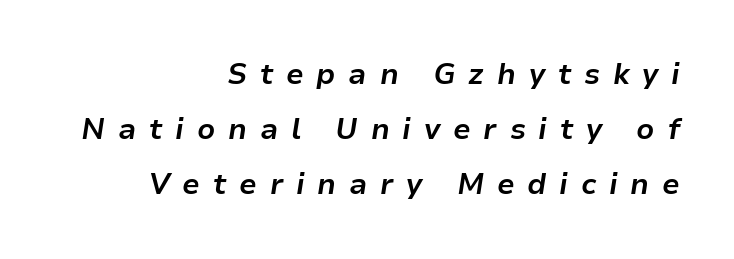
The lines in this sample share a right terminus and differ only in where they begin. The typesetting leans heavy: a genuine bold. Here the designer chose a conventional face with non-uniform glyph widths. This rendering features lettering with no underline.
